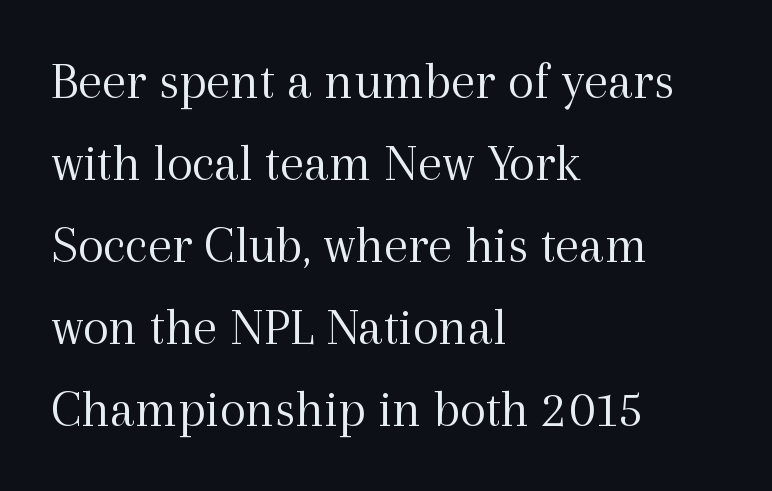
Visually the block forms a straight wall on the left and a jagged coastline on the right. Letter spacing: default. The letters advance in unequal steps, a hallmark of proportional type. The designer left line spacing at the default.
